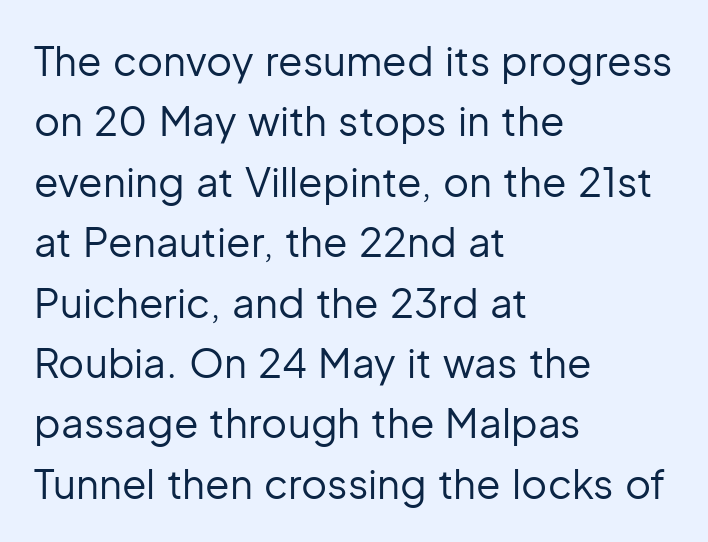
{"serif": "no", "italic": "no", "bold": "no", "weight": "regular", "width": "normal", "stroke_contrast": "low", "x_height": "medium", "monospaced": "no", "underline": "no", "align": "left", "line_spacing": "normal", "line_spacing_ratio": 1.51, "letter_spacing": "normal", "letter_spacing_em": 0.0, "glyph_px": 40}
